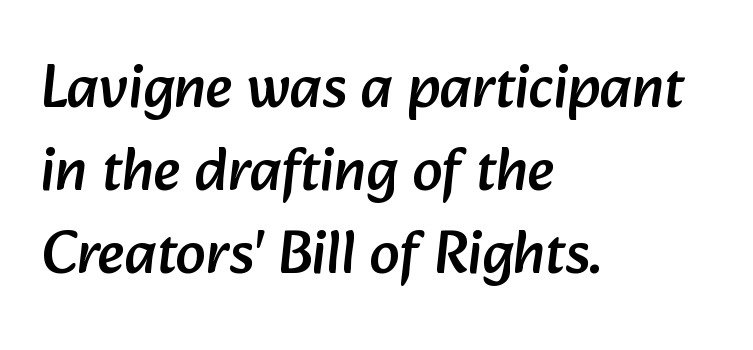
{"serif": "no", "width": "normal", "stroke_contrast": "low", "x_height": "medium", "monospaced": "no", "underline": "no", "align": "left", "line_spacing": "normal", "line_spacing_ratio": 1.38, "letter_spacing": "normal", "letter_spacing_em": 0.0, "glyph_px": 60}
